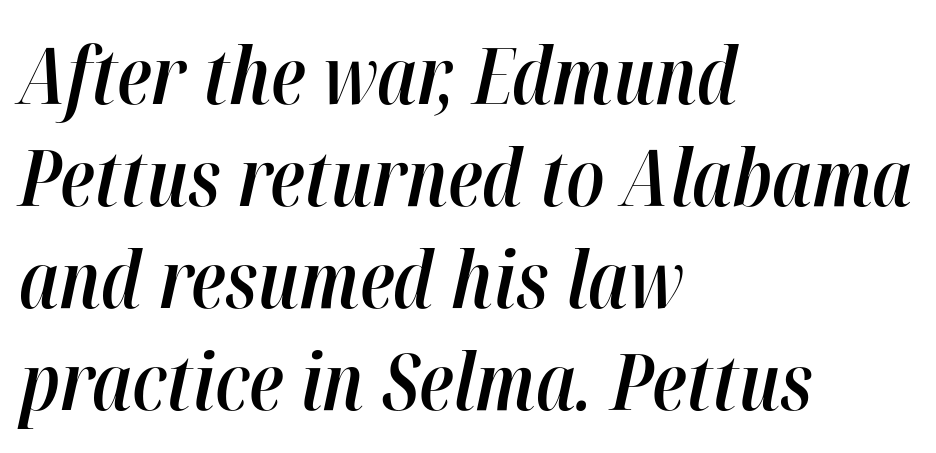
The image shows 79 px semibold, condensed type, italic (leaning right); set left-aligned, normal line spacing (1.29x), normal letter spacing, not underlined; high stroke contrast and a medium x-height.
